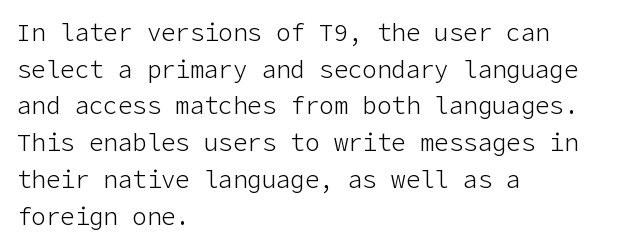
The image shows 24 px text type, upright; set left-aligned, normal line spacing (1.53x), normal letter spacing, not underlined.
